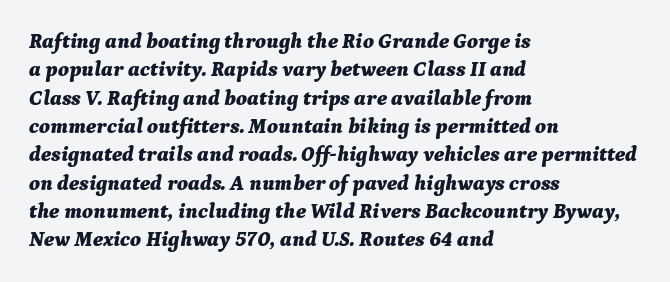
Strokes here are thick enough to call this a true bold. Looking at the ascenders, they clearly lean. Reading down the column, the eye jumps a familiar distance to each next line. Rule under the text: the space is simply empty. Characters follow at the spacing the type designer built in.
